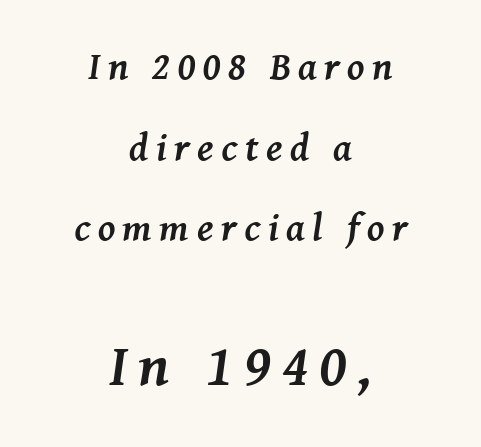
{"serif": "yes", "italic": "yes", "lean": "right", "slant_degrees": 8, "bold": "yes", "weight": "semibold", "width": "normal", "stroke_contrast": "medium", "x_height": "medium", "monospaced": "no", "underline": "no", "align": "center", "line_spacing": "loose", "line_spacing_ratio": 2.07, "larger_block": "second", "size_ratio": 1.51, "glyph_px": 59}
